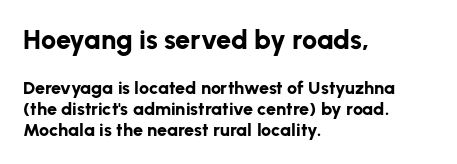
The image shows 27 px bold type, upright; set left-aligned, line spacing 1.16x, normal letter spacing, not underlined; the first (top) block is 1.5x larger.
